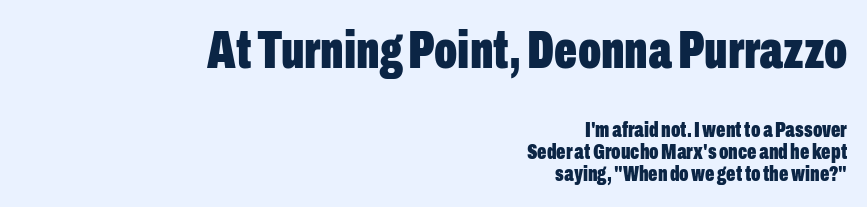
Compared with an ordinary text face, these strokes are far heavier — a full bold. The block of text is dense from top to bottom, with scant space between rows. Characters follow at the spacing the type designer built in. The passage shown is typed in a proportional face where columns would drift.
